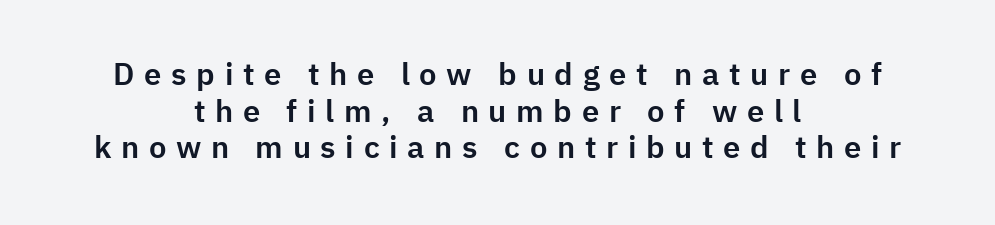
The image shows 31 px sans-serif type, upright; set centered, line spacing 1.18x, unusually wide letter spacing (+0.31 em), not underlined; low stroke contrast and a medium x-height.
